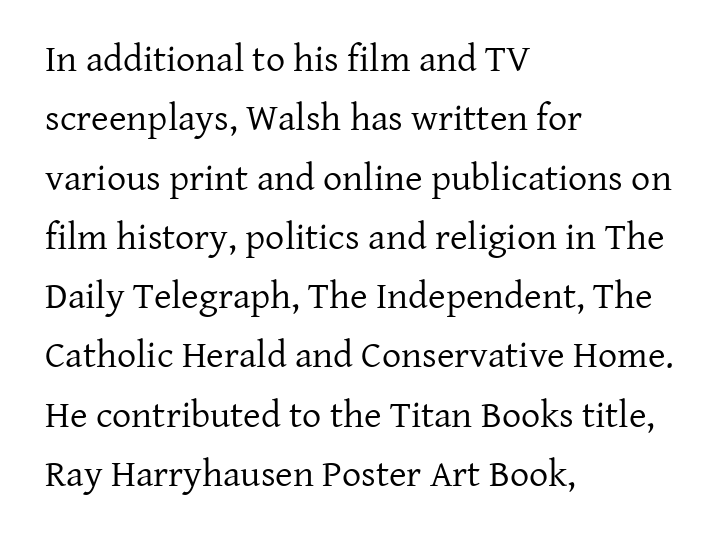
{"serif": "yes", "italic": "no", "bold": "no", "weight": "regular", "width": "normal", "stroke_contrast": "low", "x_height": "medium", "monospaced": "no", "underline": "no", "align": "left", "line_spacing": "normal", "line_spacing_ratio": 1.56, "letter_spacing": "normal", "letter_spacing_em": 0.0, "glyph_px": 38}
